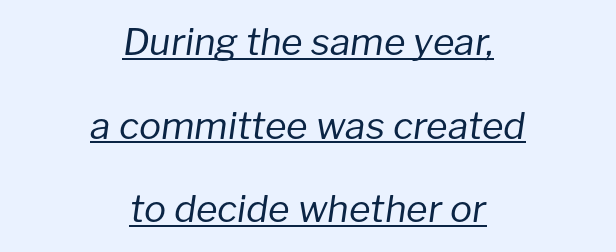
If you folded the block vertically in half, each line would mirror itself in length. Each letter keeps its own natural width here, so spacing adapts to shape. The specimen reads as italic at a glance. Summary of weight: not heavy and not bold. Leading is clearly above the norm, producing a sparse column. Caption: lettering with a line underneath.
